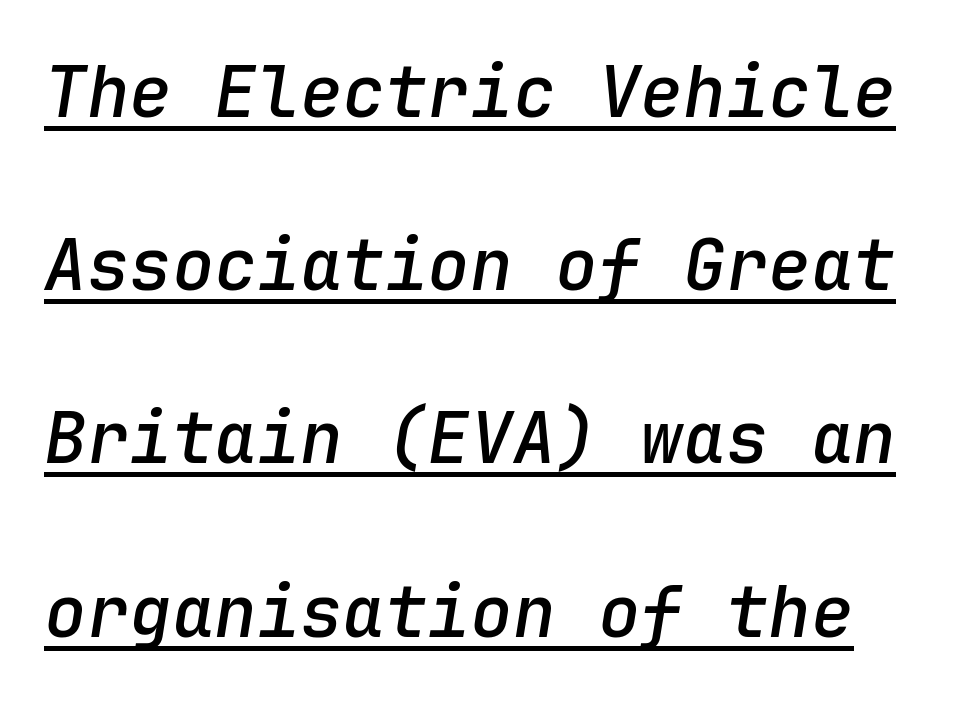
The image shows 71 px semibold type, italic (leaning right), monospaced; set loose line spacing (2.44x), normal letter spacing, underlined; low stroke contrast and a medium x-height.
